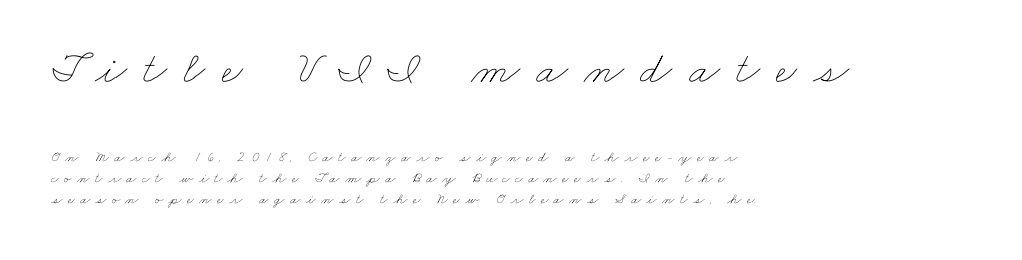
The horizontal fit of the characters is loose and conspicuously gappy. Character size in the leading block exceeds that of the trailing block. Rule under the text: the space is simply empty. The setting favours the left margin, as ordinary paragraphs usually do. Is this a fixed-width face? No — the glyphs have proportional, varying widths.
